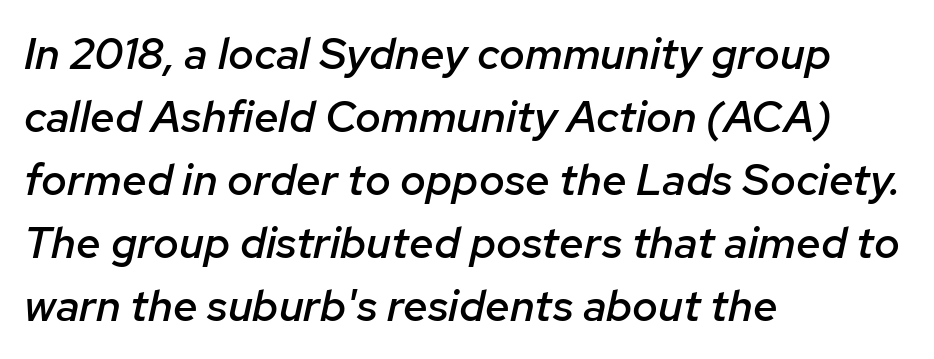
{"italic": "yes", "lean": "right", "slant_degrees": 12, "bold": "semi", "weight": "semibold", "width": "normal", "stroke_contrast": "low", "x_height": "medium", "monospaced": "no", "underline": "no", "align": "left", "line_spacing": "normal", "line_spacing_ratio": 1.43, "letter_spacing": "normal", "letter_spacing_em": 0.0, "glyph_px": 44}
